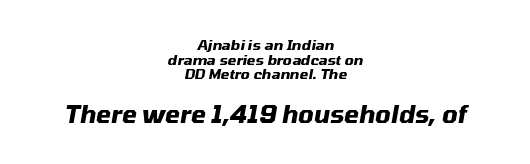
Q: Is the text bold? A: Yes.
Q: Is the text italic (slanted)? A: Yes, it leans right by about 10 degrees.
Q: Is the text underlined? A: No.
Q: How is the paragraph aligned? A: Centered.
Q: Is the spacing between letters normal or unusually wide? A: Normal.
Q: Is the spacing between lines tight, normal or loose? A: Tight.
Q: Which block of text is set in a larger size, the first (top) or the second (bottom)? A: The second (bottom) one.
